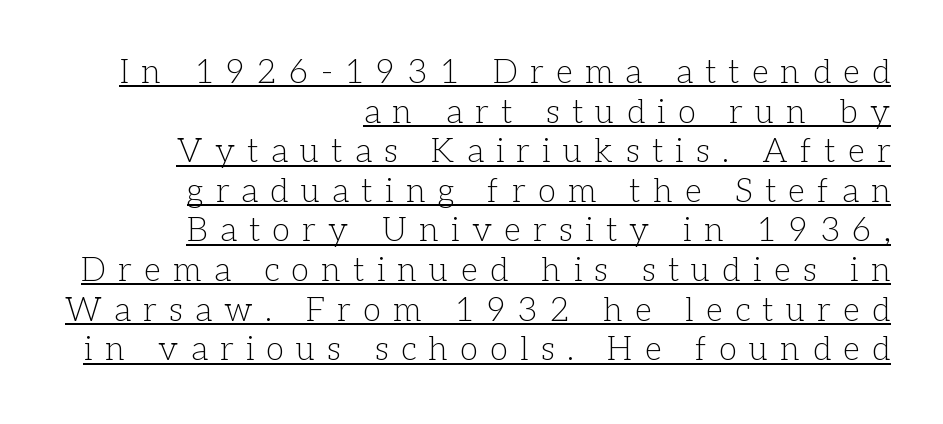
Looks like someone drew a line under every word here. The rendering anchors every line to the right-hand side. Think standard paragraph weight, or any step lighter than that. Characters remain perfectly vertical along every line. Varying glyph widths throughout — classic text-font behaviour.
